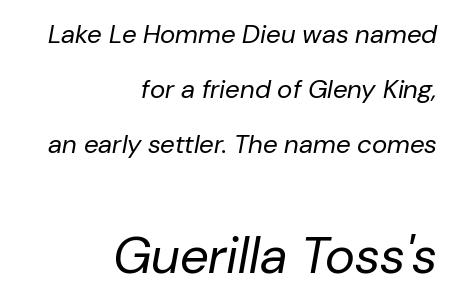
The image shows 51 px regular-weight type, italic (leaning right); set right-aligned, loose line spacing (2.11x), normal letter spacing, not underlined; the second (bottom) block is 1.96x larger; low stroke contrast and a medium x-height.
